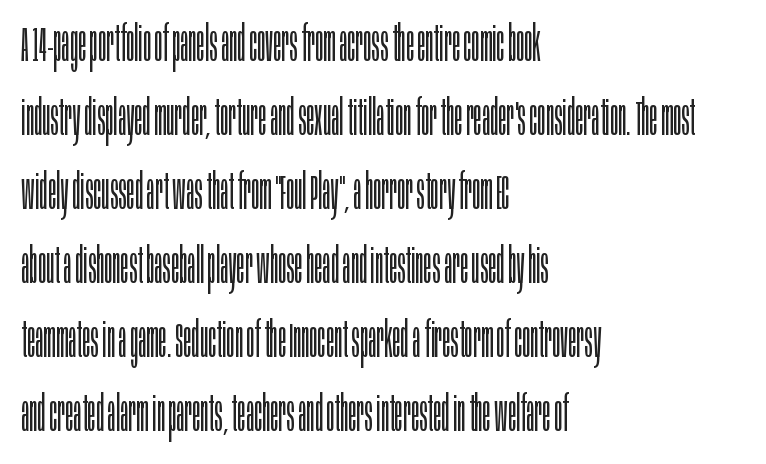
The image shows 50 px light, condensed sans-serif type, upright; set left-aligned, normal line spacing (1.48x), normal letter spacing, not underlined; low stroke contrast and a large x-height.
